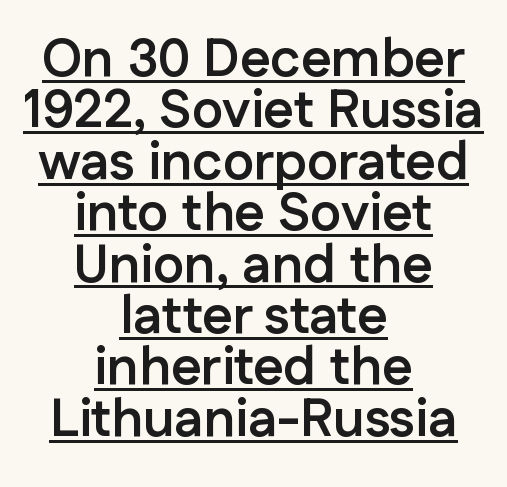
{"serif": "no", "italic": "no", "bold": "yes", "weight": "semibold", "width": "normal", "stroke_contrast": "low", "x_height": "medium", "monospaced": "no", "underline": "yes", "align": "center", "line_spacing": "tight", "line_spacing_ratio": 0.97, "letter_spacing": "normal", "letter_spacing_em": 0.0, "glyph_px": 53}
